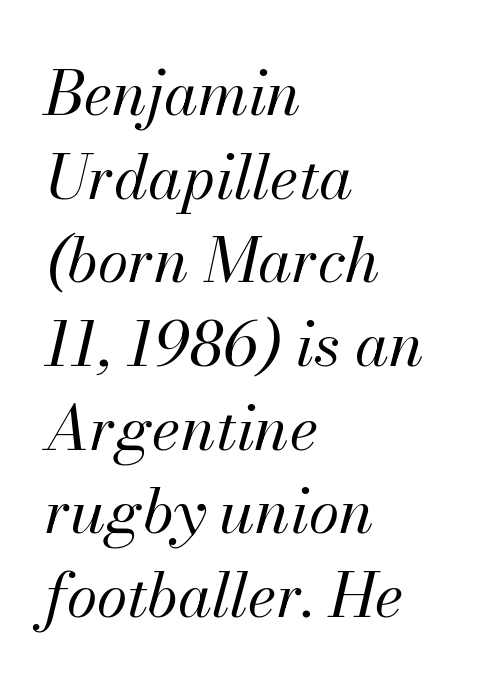
Q: Is the text bold? A: No.
Q: Is the text italic (slanted)? A: Yes, it leans right by about 13 degrees.
Q: Is the text underlined? A: No.
Q: How is the paragraph aligned? A: Left-aligned.
Q: Is the spacing between letters normal or unusually wide? A: Normal.
Q: Is the spacing between lines tight, normal or loose? A: Normal.
Q: Width (condensed, normal, or wide)? A: Normal.
Q: Stroke contrast? A: Medium.
Q: x-height? A: Small.
Q: Monospaced? A: No.
